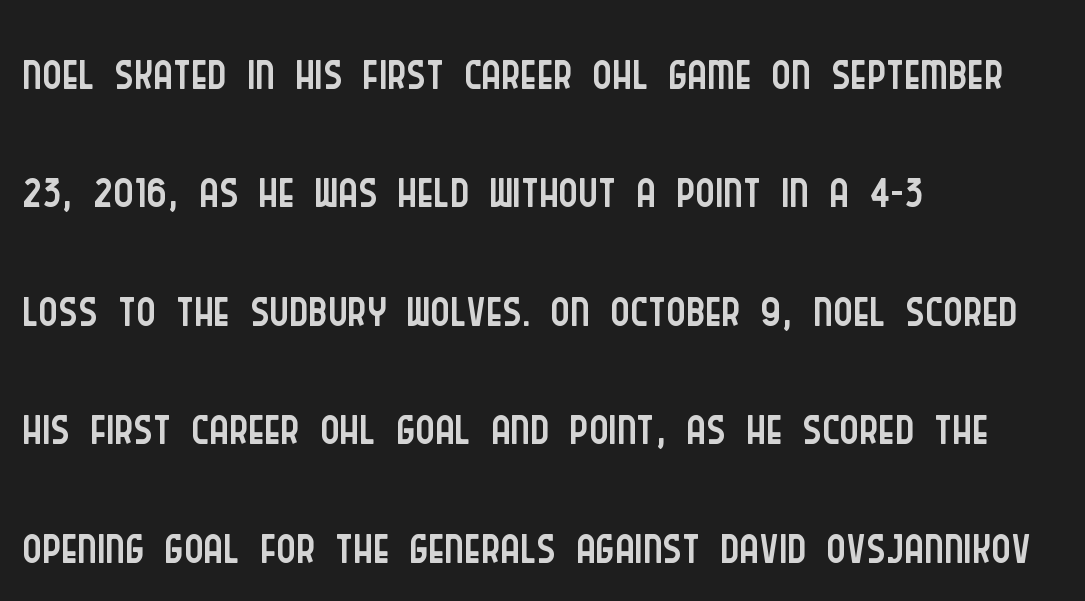
Short and long lines alike share a common starting point at left. The letters advance in unequal steps, a hallmark of proportional type. This sample keeps an unexceptional amount of space between lines. A typesetter would mark this as roman, not italic. To sum up the face: it is a sans, with no serifs. The letterforms sit shoulder to shoulder at normal distance.
